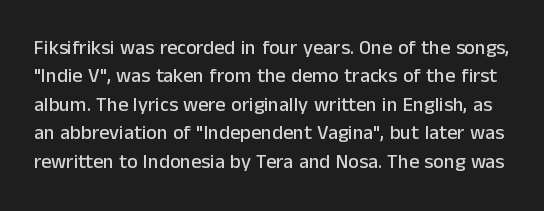
{"italic": "no", "underline": "no", "line_spacing": "normal", "line_spacing_ratio": 1.42, "letter_spacing": "normal", "letter_spacing_em": 0.0, "glyph_px": 20}
